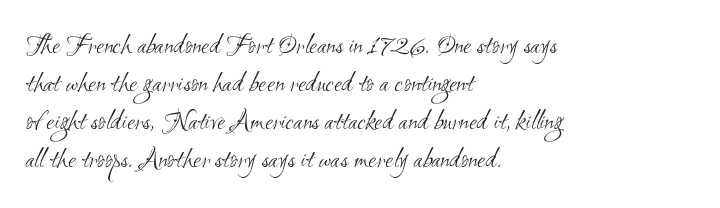
Q: Is the text bold? A: No.
Q: Is the typeface a serif or a sans-serif typeface? A: Sans-serif.
Q: Is the text underlined? A: No.
Q: How is the paragraph aligned? A: Left-aligned.
Q: Is the spacing between letters normal or unusually wide? A: Normal.
Q: Is the spacing between lines tight, normal or loose? A: Normal.
Q: Width (condensed, normal, or wide)? A: Condensed.
Q: Stroke contrast? A: Medium.
Q: x-height? A: Small.
Q: Monospaced? A: No.
